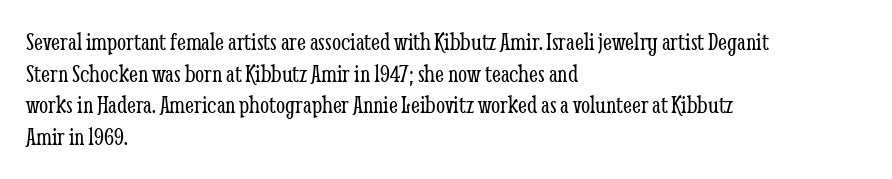
The image shows 26 px text type, upright; set left-aligned, line spacing 1.22x, normal letter spacing, not underlined.
